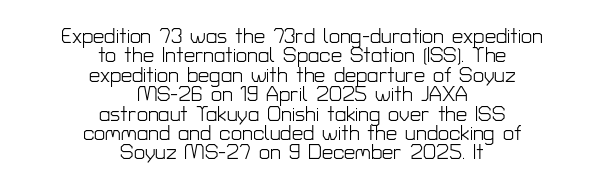
The image shows 20 px text type, upright; set centered, tight line spacing (0.97x), normal letter spacing, not underlined.
